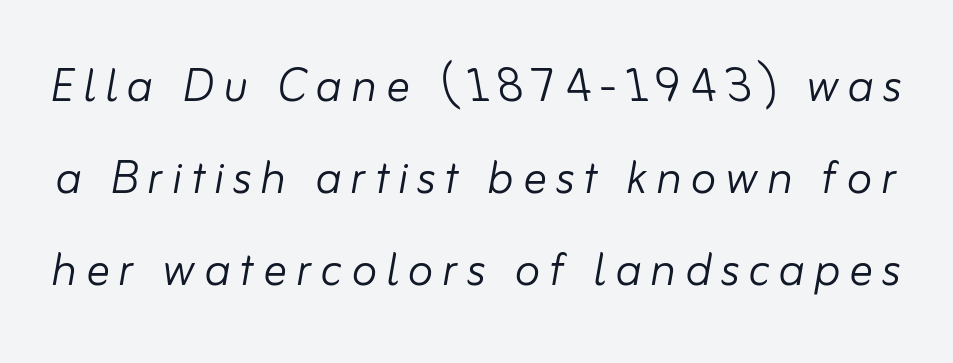
Do the characters align in a grid? No, the font is proportional. These glyphs show unthickened strokes, regular width or finer. Baseline-to-baseline distance is the conventional proportion of letter height. Tall strokes in this sample are angled rather than plumb.
